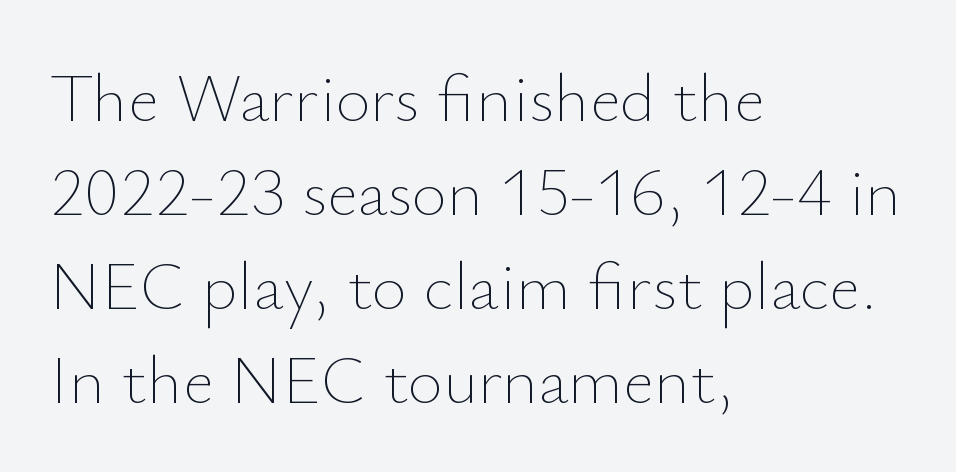
Q: Is the text bold? A: No.
Q: Is the text italic (slanted)? A: No, it is upright.
Q: Is the text underlined? A: No.
Q: How is the paragraph aligned? A: Left-aligned.
Q: Is the spacing between letters normal or unusually wide? A: Normal.
Q: Is the spacing between lines tight, normal or loose? A: Normal.
Q: Width (condensed, normal, or wide)? A: Normal.
Q: Stroke contrast? A: Low.
Q: x-height? A: Small.
Q: Monospaced? A: No.
